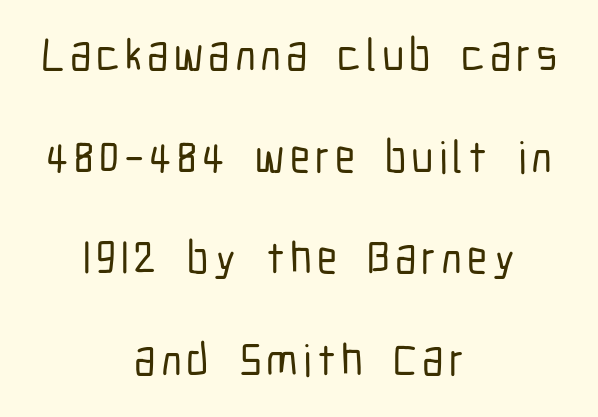
{"serif": "no", "italic": "no", "width": "condensed", "stroke_contrast": "low", "x_height": "medium", "monospaced": "no", "underline": "no", "align": "center", "line_spacing": "loose", "line_spacing_ratio": 2.26, "glyph_px": 45}
